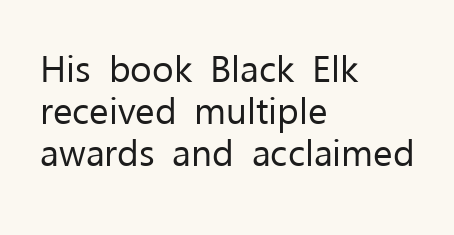
Q: Is the text bold? A: No.
Q: Is the text italic (slanted)? A: No, it is upright.
Q: Is the typeface a serif or a sans-serif typeface? A: Sans-serif.
Q: Is the text underlined? A: No.
Q: How is the paragraph aligned? A: Left-aligned.
Q: Is the spacing between letters normal or unusually wide? A: Normal.
Q: Is the spacing between lines tight, normal or loose? A: Tight.
Q: Width (condensed, normal, or wide)? A: Normal.
Q: Stroke contrast? A: Low.
Q: x-height? A: Medium.
Q: Monospaced? A: No.
